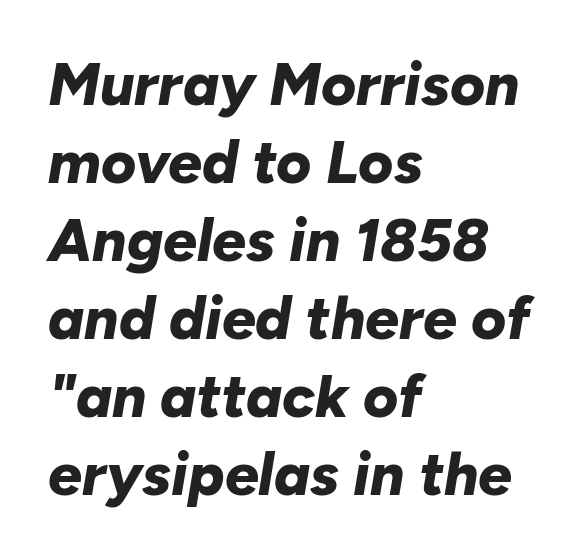
The image shows 60 px bold type, italic (leaning right); set left-aligned, normal line spacing (1.3x), normal letter spacing, not underlined; low stroke contrast and a medium x-height.
